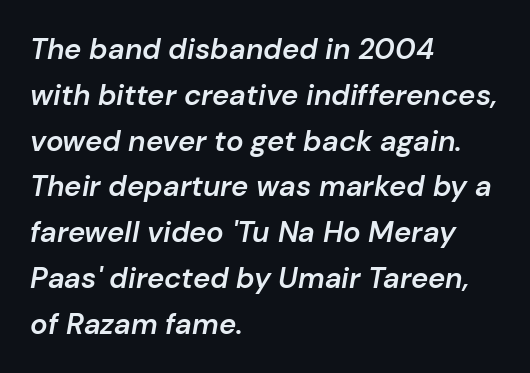
The image shows 29 px semibold type, italic (leaning right); set left-aligned, normal line spacing (1.58x), normal letter spacing, not underlined; low stroke contrast and a medium x-height.
